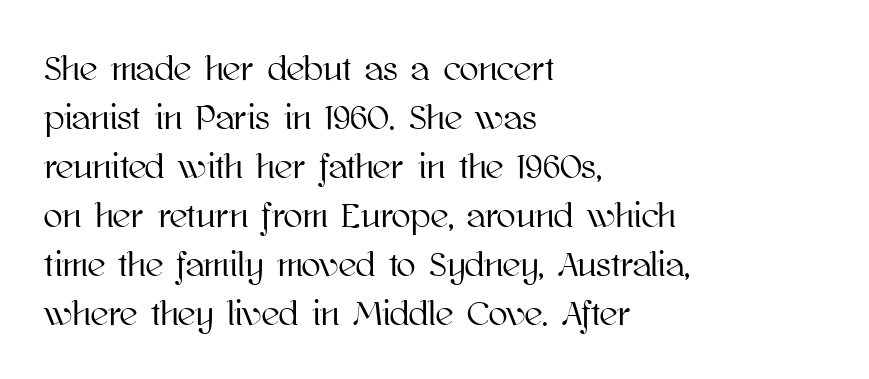
Do the characters align in a grid? No, the font is proportional. Descenders hang freely into open space. Words appear dense and cohesive because spacing is normal. What's the leading like? Ordinary, nothing unusual.
